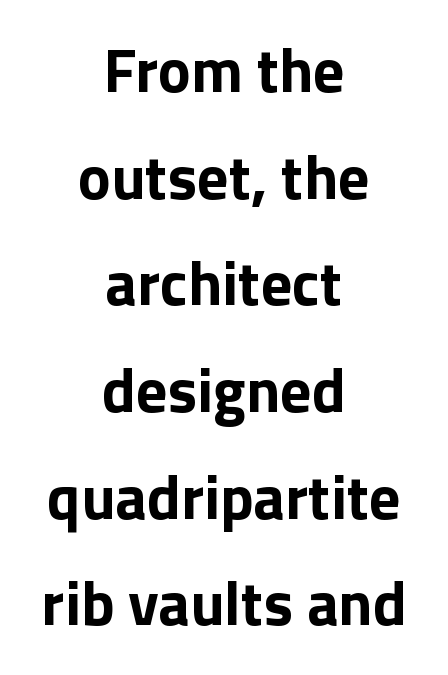
The image shows 62 px bold sans-serif type, upright; set centered, line spacing 1.72x, normal letter spacing, not underlined; low stroke contrast and a medium x-height.
